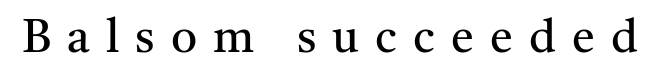
Ordinary non-slanted type is in use. No chunkiness to these letters — they're not bold. Words appear elongated and porous because spacing is wide. Classification — serif.
